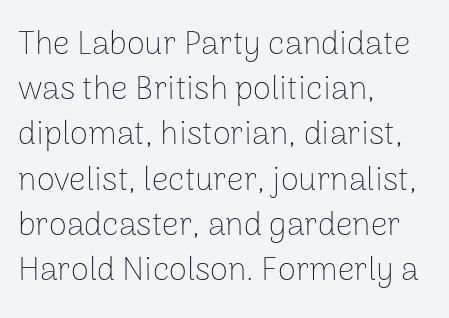
{"serif": "no", "italic": "no", "bold": "no", "weight": "thin", "width": "normal", "stroke_contrast": "low", "x_height": "medium", "monospaced": "no", "underline": "no", "align": "left", "line_spacing": "normal", "line_spacing_ratio": 1.37, "letter_spacing": "normal", "letter_spacing_em": 0.0, "glyph_px": 33}
